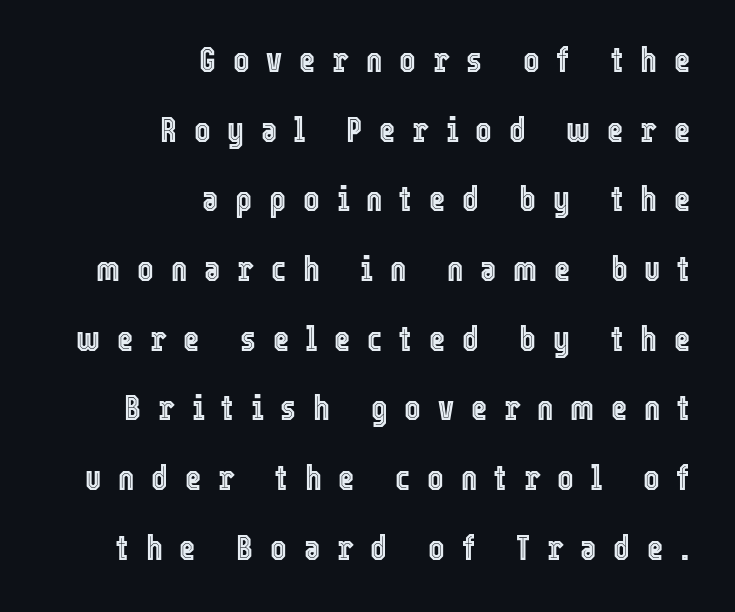
Q: Is the text italic (slanted)? A: No, it is upright.
Q: Is the text underlined? A: No.
Q: How is the paragraph aligned? A: Right-aligned.
Q: Is the spacing between letters normal or unusually wide? A: Unusually wide.
Q: Is the spacing between lines tight, normal or loose? A: Loose.
Q: Width (condensed, normal, or wide)? A: Condensed.
Q: x-height? A: Medium.
Q: Monospaced? A: No.
